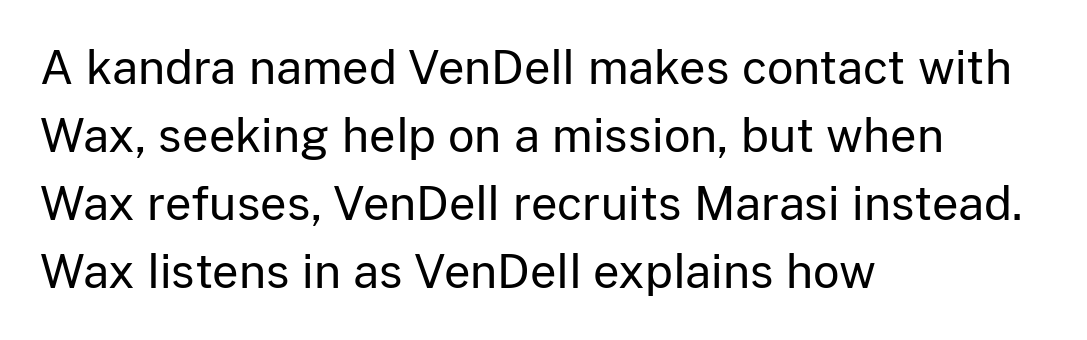
Q: Is the text bold? A: No.
Q: Is the text italic (slanted)? A: No, it is upright.
Q: Is the typeface a serif or a sans-serif typeface? A: Sans-serif.
Q: Is the text underlined? A: No.
Q: How is the paragraph aligned? A: Left-aligned.
Q: Is the spacing between letters normal or unusually wide? A: Normal.
Q: Is the spacing between lines tight, normal or loose? A: Normal.
Q: Width (condensed, normal, or wide)? A: Normal.
Q: Stroke contrast? A: Low.
Q: x-height? A: Medium.
Q: Monospaced? A: No.
